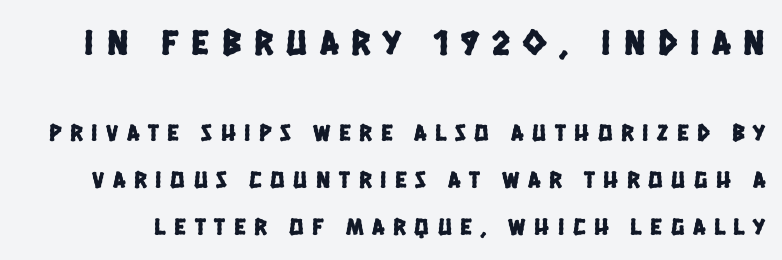
Q: Is the typeface a serif or a sans-serif typeface? A: Sans-serif.
Q: Is the text underlined? A: No.
Q: Is the spacing between letters normal or unusually wide? A: Unusually wide.
Q: Is the spacing between lines tight, normal or loose? A: Loose.
Q: Which block of text is set in a larger size, the first (top) or the second (bottom)? A: The first (top) one.
Q: Width (condensed, normal, or wide)? A: Condensed.
Q: Stroke contrast? A: Low.
Q: x-height? A: Large.
Q: Monospaced? A: No.
